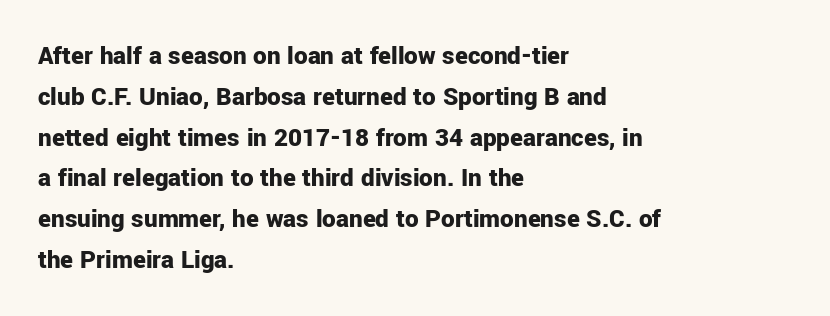
This is the regular roman posture of the typeface. Regarding leading, the lines here are spaced in the standard way. Heft: maximum for text — a bold. The specimen omits any rule beneath the text block's lines.
